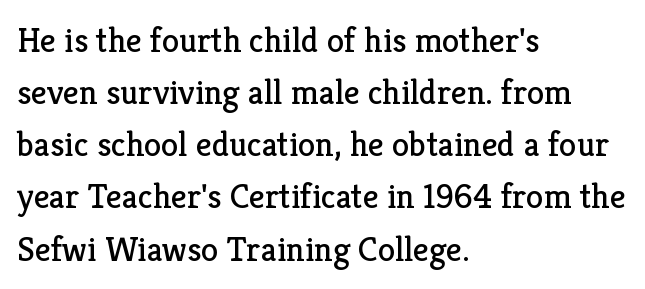
The space between consecutive lines is moderate. The typeface chosen for these lines features serifs. Think standard paragraph weight, or any step lighter than that. The strip under each line holds only bare page.
